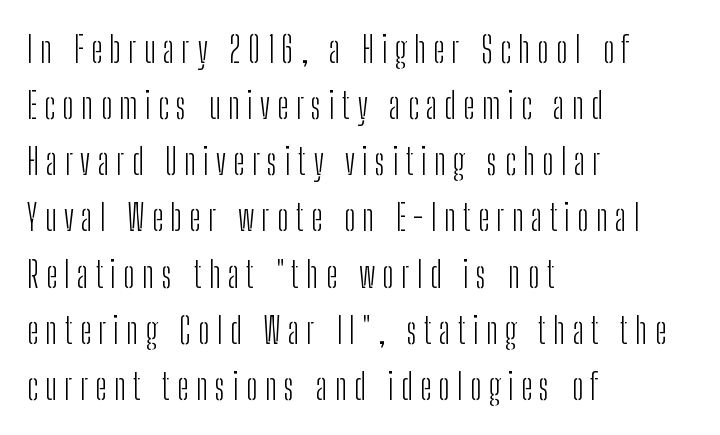
Every character sits straight up, as roman type does. This sample keeps an unexceptional amount of space between lines. The face looks like a standard text weight, possibly lighter. The paragraph shown leans on its left margin. The letters carry no serifs — their stems end cleanly without finishing strokes. Lines of text with bare space underneath.
